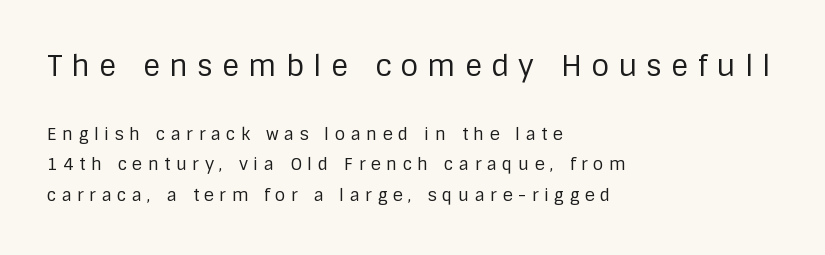
The image shows 29 px regular-weight sans-serif type, upright; set left-aligned, line spacing 1.81x, unusually wide letter spacing (+0.32 em), not underlined; the first (top) block is 1.71x larger; low stroke contrast and a large x-height.
